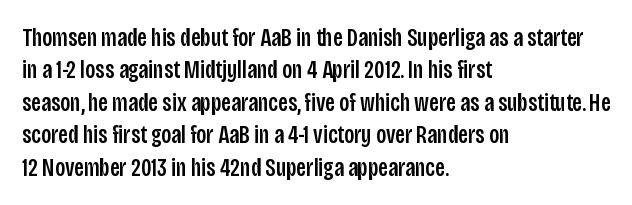
{"italic": "no", "underline": "no", "align": "left", "line_spacing": "normal", "line_spacing_ratio": 1.3, "letter_spacing": "normal", "letter_spacing_em": 0.0, "glyph_px": 25}
